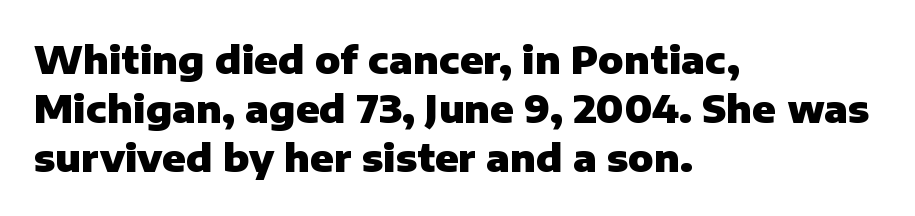
The image shows 38 px heavy sans-serif type, upright; set left-aligned, normal line spacing (1.29x), normal letter spacing, not underlined; low stroke contrast and a medium x-height.
